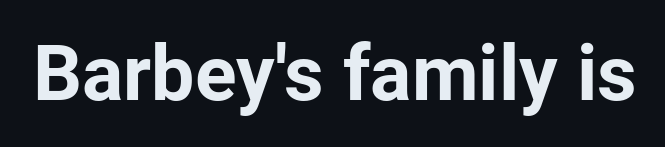
The tracking reads as untouched default to a designer's eye. The typeface chosen for these lines omits serifs. Looks like regular typesetting: each glyph gets only the width it needs. Set as a true bold cut, around the 700 mark.
